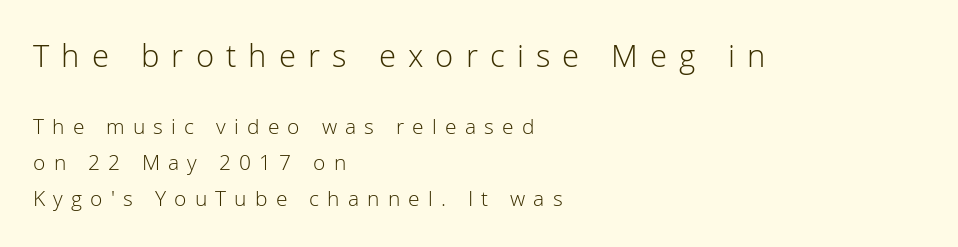
{"serif": "no", "italic": "no", "bold": "no", "weight": "light", "width": "normal", "stroke_contrast": "low", "x_height": "medium", "monospaced": "no", "underline": "no", "align": "left", "line_spacing_ratio": 1.72, "letter_spacing": "wide", "letter_spacing_em": 0.39, "larger_block": "first", "size_ratio": 1.48, "glyph_px": 31}
